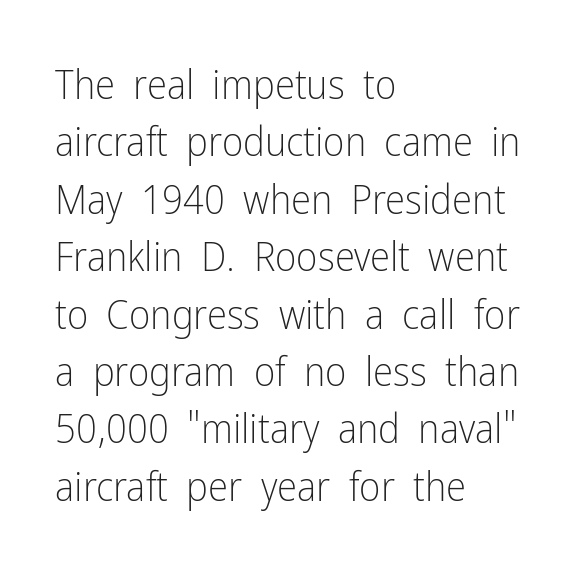
Each new line begins a customary step beneath the previous one. A quiet, ordinary-to-light weight characterises the typeface. The passage shown is typed in a proportional face where columns would drift. Does the lettering tilt? It doesn't — this is upright.
